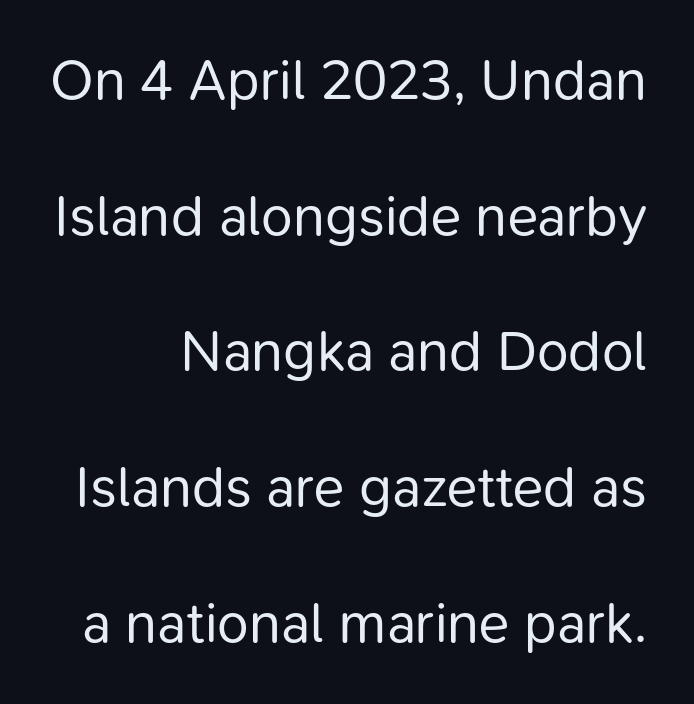
The image shows 57 px regular-weight sans-serif type, upright; set loose line spacing (2.38x), normal letter spacing, not underlined; low stroke contrast and a medium x-height.
